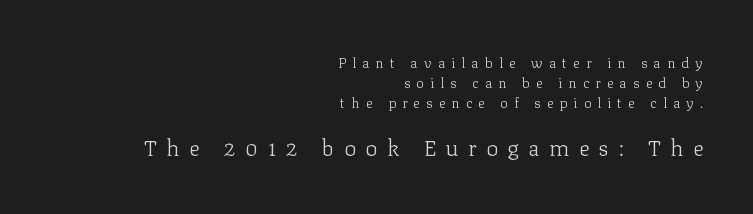
The image shows 22 px text type, upright; set right-aligned, normal line spacing (1.44x), unusually wide letter spacing (+0.44 em), not underlined; the second (bottom) block is 1.57x larger.
